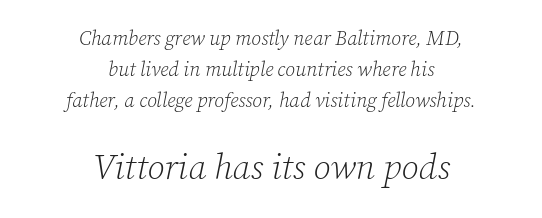
Slant detected: the letters are inclined. The passage shown has conventional tracking throughout. What kind of face is this? One with serifs. Character widths vary here, with narrow letters taking less room than wide ones.
